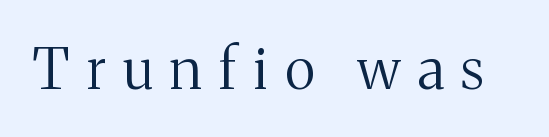
Q: Is the text bold? A: No.
Q: Is the text italic (slanted)? A: No, it is upright.
Q: Is the typeface a serif or a sans-serif typeface? A: Serif.
Q: Is the text underlined? A: No.
Q: Is the spacing between letters normal or unusually wide? A: Unusually wide.
Q: Width (condensed, normal, or wide)? A: Normal.
Q: Stroke contrast? A: Medium.
Q: x-height? A: Medium.
Q: Monospaced? A: No.
